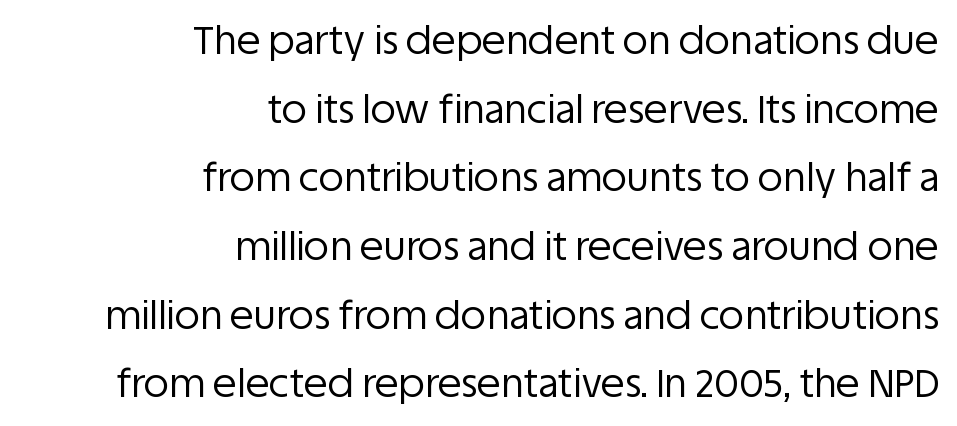
{"serif": "no", "italic": "no", "bold": "no", "weight": "regular", "width": "normal", "stroke_contrast": "low", "x_height": "large", "monospaced": "no", "underline": "no", "align": "right", "line_spacing_ratio": 1.76, "letter_spacing": "normal", "letter_spacing_em": 0.0, "glyph_px": 39}
